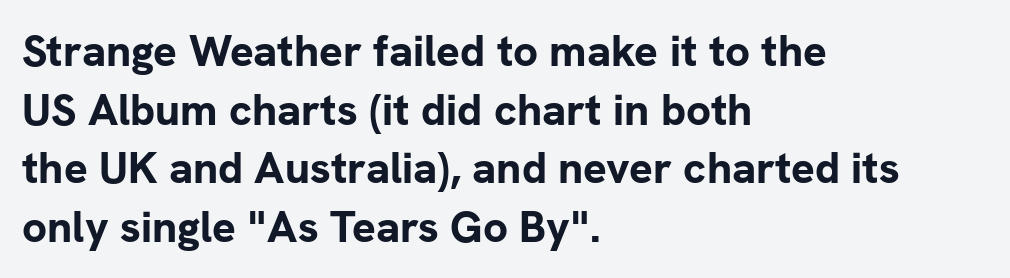
Q: Is the text bold? A: Yes.
Q: Is the text italic (slanted)? A: No, it is upright.
Q: Is the typeface a serif or a sans-serif typeface? A: Sans-serif.
Q: Is the text underlined? A: No.
Q: How is the paragraph aligned? A: Left-aligned.
Q: Is the spacing between letters normal or unusually wide? A: Normal.
Q: Is the spacing between lines tight, normal or loose? A: Normal.
Q: Width (condensed, normal, or wide)? A: Normal.
Q: Stroke contrast? A: Low.
Q: x-height? A: Medium.
Q: Monospaced? A: No.
